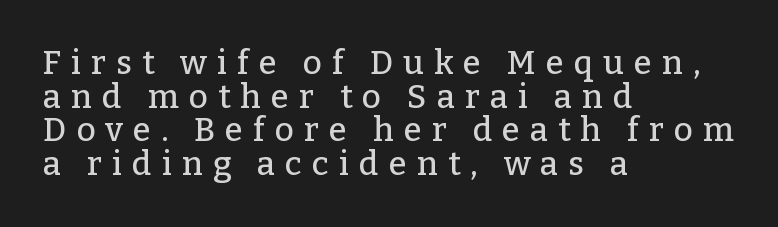
{"serif": "yes", "italic": "no", "width": "normal", "stroke_contrast": "low", "x_height": "medium", "monospaced": "no", "underline": "no", "align": "left", "line_spacing": "tight", "line_spacing_ratio": 1.02, "letter_spacing": "wide", "letter_spacing_em": 0.3, "glyph_px": 33}
